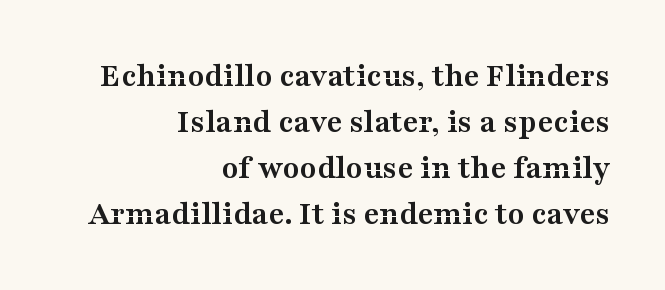
Q: Is the text bold? A: Yes.
Q: Is the text italic (slanted)? A: No, it is upright.
Q: Is the typeface a serif or a sans-serif typeface? A: Serif.
Q: Is the text underlined? A: No.
Q: How is the paragraph aligned? A: Right-aligned.
Q: Is the spacing between letters normal or unusually wide? A: Normal.
Q: Is the spacing between lines tight, normal or loose? A: Normal.
Q: Width (condensed, normal, or wide)? A: Wide.
Q: Stroke contrast? A: Medium.
Q: x-height? A: Medium.
Q: Monospaced? A: No.
